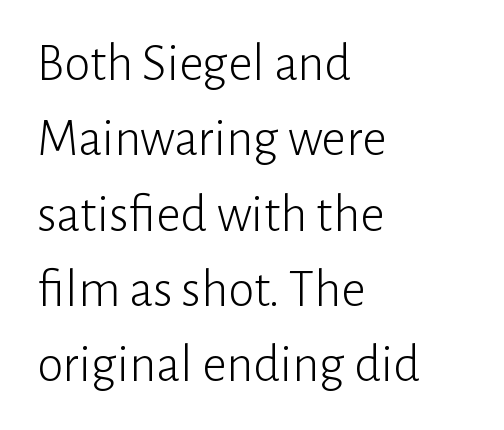
These lines are rendered in a variable-pitch font. Horizontally, the lines are justified to the leading edge only. The typeface chosen for these lines omits serifs. Lines of text with bare space underneath. Think standard paragraph weight, or any step lighter than that.
